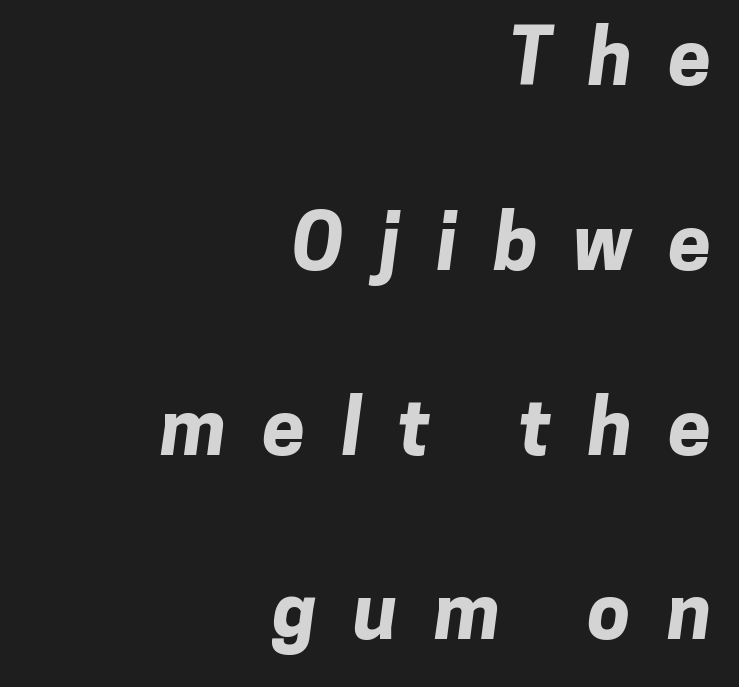
The image shows 77 px bold sans-serif type; set right-aligned, loose line spacing (2.4x), unusually wide letter spacing (+0.47 em), not underlined; low stroke contrast and a medium x-height.
